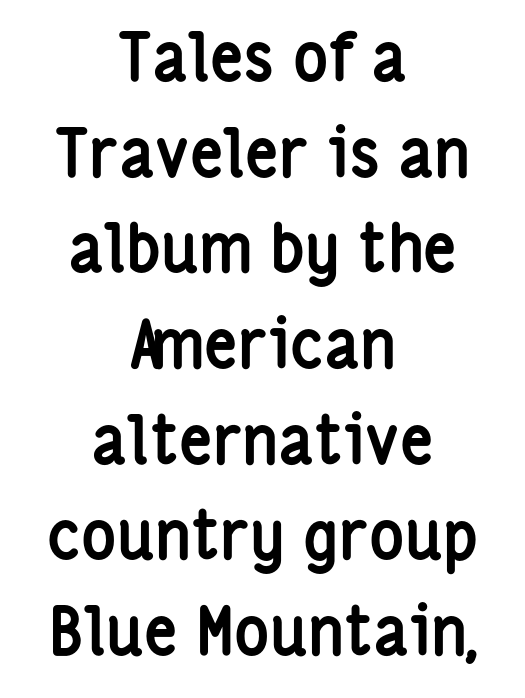
Q: Is the text bold? A: Yes.
Q: Is the text italic (slanted)? A: No, it is upright.
Q: Is the typeface a serif or a sans-serif typeface? A: Sans-serif.
Q: Is the text underlined? A: No.
Q: How is the paragraph aligned? A: Centered.
Q: Is the spacing between letters normal or unusually wide? A: Normal.
Q: Is the spacing between lines tight, normal or loose? A: Normal.
Q: Width (condensed, normal, or wide)? A: Condensed.
Q: Stroke contrast? A: Low.
Q: x-height? A: Medium.
Q: Monospaced? A: No.
